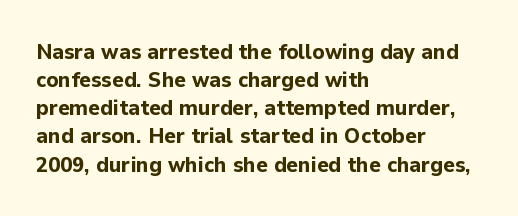
{"italic": "no", "bold": "yes", "underline": "no", "align": "left", "line_spacing": "normal", "line_spacing_ratio": 1.28, "letter_spacing": "normal", "letter_spacing_em": 0.0, "glyph_px": 22}
